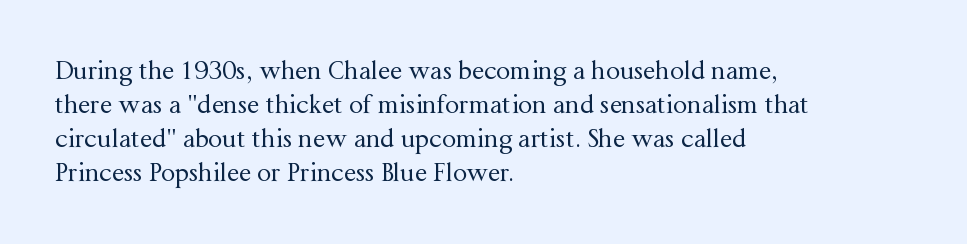
A normal amount of white space separates one row of letters from the next. Honestly, the letter spacing is just normal — you wouldn't notice it. The font's upright variant was chosen for this text. Is this a heavy cut? Hardly; it is regular or lighter. Caption: multi-line text, flush left, ragged right.
